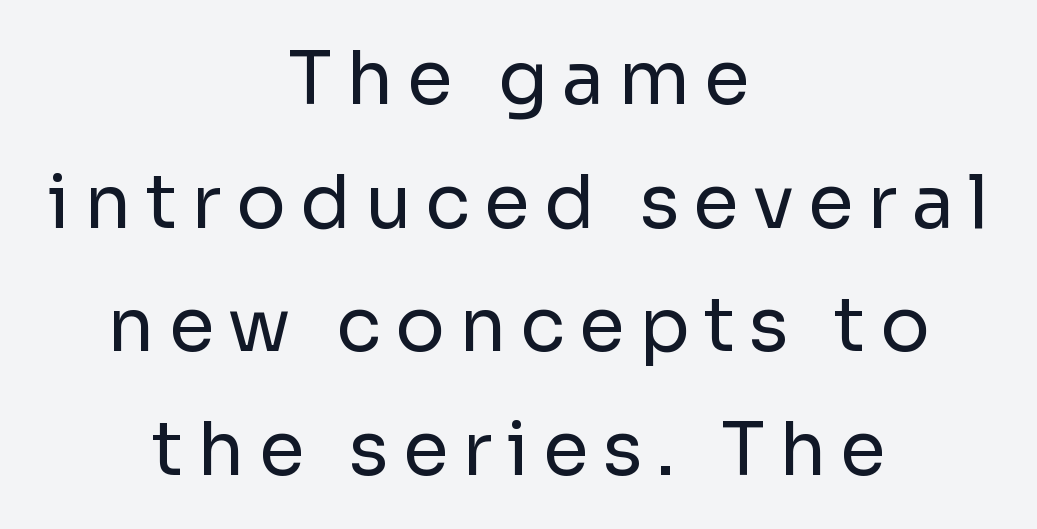
Q: Is the text bold? A: No.
Q: Is the text italic (slanted)? A: No, it is upright.
Q: Is the typeface a serif or a sans-serif typeface? A: Sans-serif.
Q: Is the text underlined? A: No.
Q: How is the paragraph aligned? A: Centered.
Q: Is the spacing between lines tight, normal or loose? A: Normal.
Q: Width (condensed, normal, or wide)? A: Normal.
Q: Stroke contrast? A: Low.
Q: x-height? A: Medium.
Q: Monospaced? A: No.
